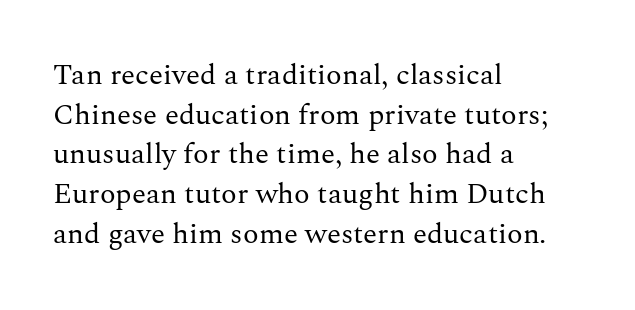
How are the letters spaced? Ordinarily, with no added tracking. Is the type heavy? It reads as light-to-regular instead. The rendering uses natural spacing where letterforms have individual widths. These lines are composed in type with serifs.
